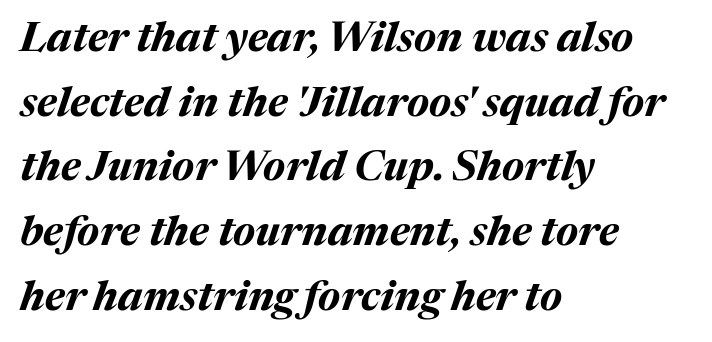
The letters are bold, with thick, heavy strokes. The string is rendered with underlining switched off. Note the varied advance widths — an 'i' is clearly narrower than an 'm'. Is the block centered? No — it sits flush against the left margin.
